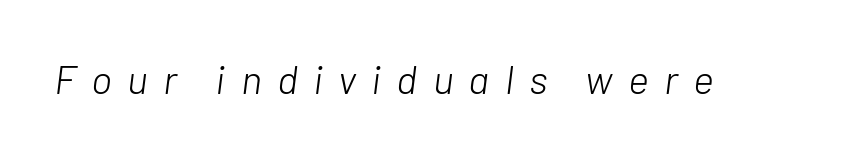
Q: Is the text bold? A: No.
Q: Is the text italic (slanted)? A: Yes, it leans right by about 7 degrees.
Q: Is the text underlined? A: No.
Q: Is the spacing between letters normal or unusually wide? A: Unusually wide.
Q: Width (condensed, normal, or wide)? A: Normal.
Q: Stroke contrast? A: Low.
Q: x-height? A: Medium.
Q: Monospaced? A: No.
